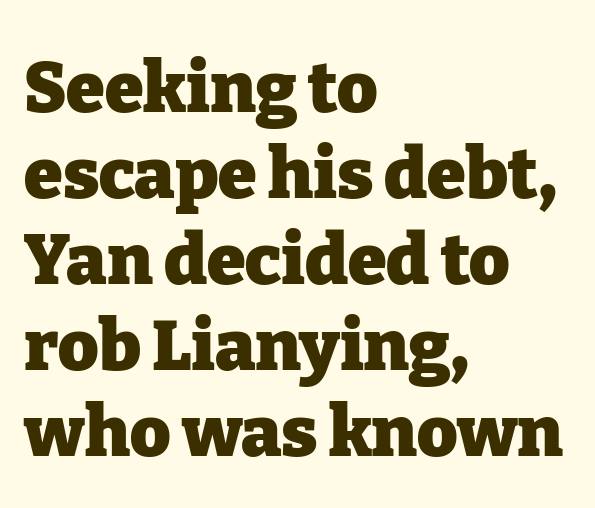
{"serif": "yes", "italic": "no", "bold": "yes", "weight": "heavy", "width": "normal", "stroke_contrast": "low", "x_height": "medium", "monospaced": "no", "underline": "no", "align": "left", "line_spacing_ratio": 1.23, "letter_spacing": "normal", "letter_spacing_em": 0.0, "glyph_px": 70}
